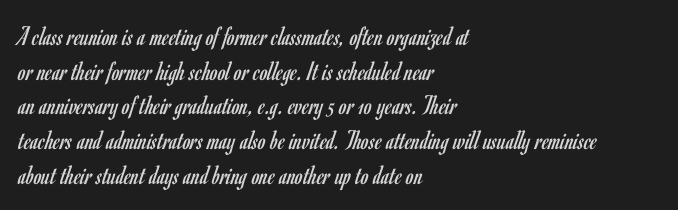
Tracking here is standard; glyphs follow each other at the usual distance. Here the designer chose a conventional face with non-uniform glyph widths. Letterform terminals end flat and unadorned throughout the passage. If you drew a ruler down the left edge, every line would touch it.
